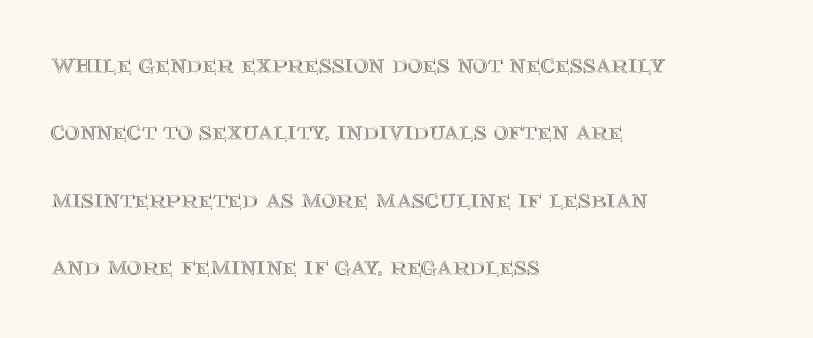
The image shows 28 px text type, upright; set left-aligned, loose line spacing (2.41x), normal letter spacing, not underlined; a large x-height.
